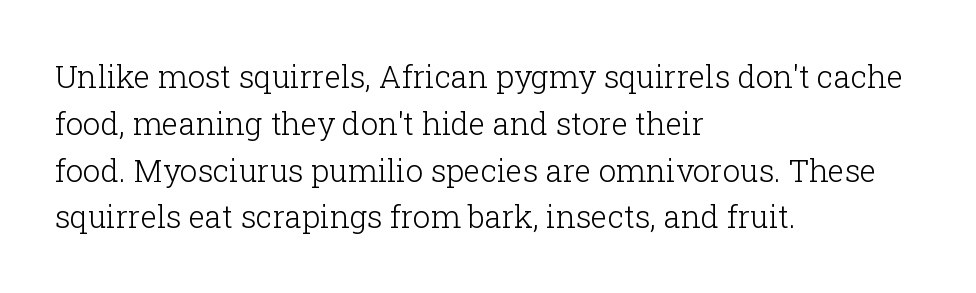
Notice how descenders clear the ascenders below comfortably — that's standard leading. Visually the block forms a straight wall on the left and a jagged coastline on the right. Caption: standard tracking, unaltered. Character widths vary here, with narrow letters taking less room than wide ones. No chunkiness to these letters — they're not bold.
